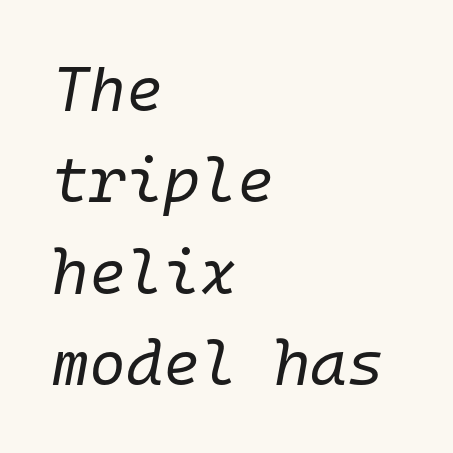
The image shows 63 px regular-weight type, italic (leaning right), monospaced; set left-aligned, normal line spacing (1.45x), normal letter spacing, not underlined; low stroke contrast and a medium x-height.
